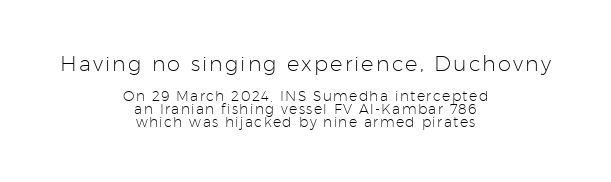
The image shows 21 px text type, upright; set centered, tight line spacing (0.95x), not underlined; the first (top) block is 1.5x larger.
